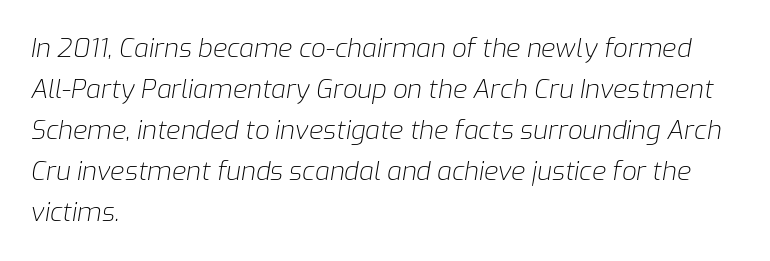
{"italic": "yes", "lean": "right", "slant_degrees": 9, "bold": "no", "underline": "no", "align": "left", "line_spacing": "normal", "line_spacing_ratio": 1.58, "letter_spacing": "normal", "letter_spacing_em": 0.0, "glyph_px": 26}
